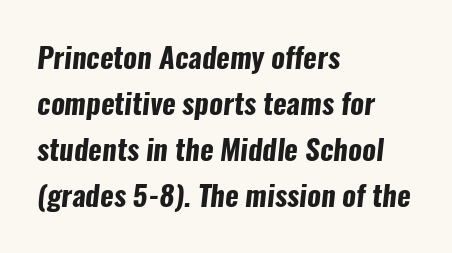
{"serif": "no", "bold": "yes", "weight": "bold", "width": "condensed", "stroke_contrast": "low", "x_height": "medium", "monospaced": "no", "underline": "no", "align": "left", "line_spacing": "normal", "line_spacing_ratio": 1.59, "letter_spacing": "normal", "letter_spacing_em": 0.0, "glyph_px": 29}
